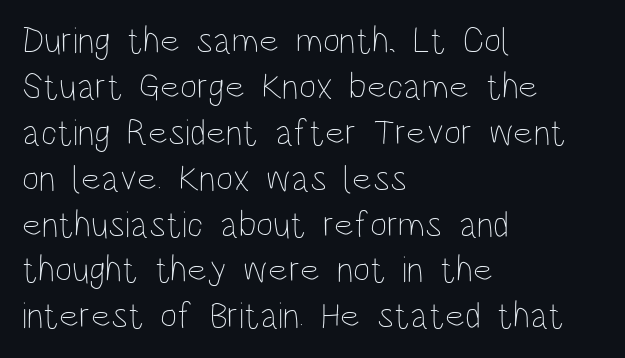
Q: Is the text bold? A: No.
Q: Is the text italic (slanted)? A: No, it is upright.
Q: Is the text underlined? A: No.
Q: How is the paragraph aligned? A: Left-aligned.
Q: Is the spacing between letters normal or unusually wide? A: Normal.
Q: Width (condensed, normal, or wide)? A: Condensed.
Q: Stroke contrast? A: Low.
Q: x-height? A: Large.
Q: Monospaced? A: No.
